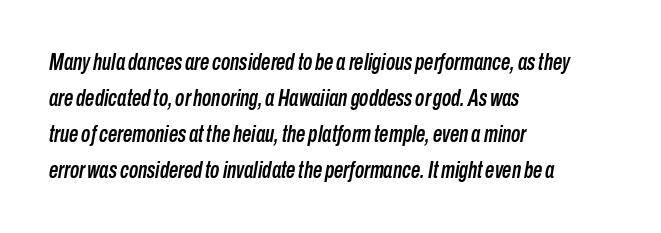
The zone under the glyphs is completely vacant. Compared with a centered layout, this one pins lines to the left instead. Observe the ordinary spacing: letters are neighbours, not strangers. Style check: oblique.
